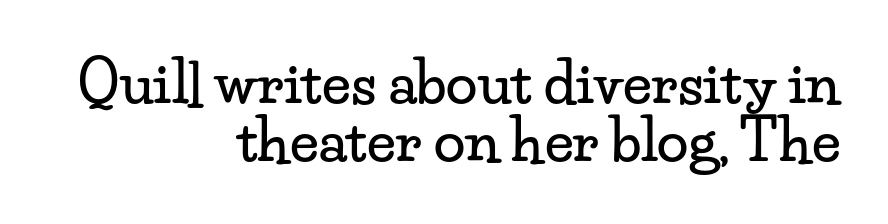
Q: Is the text italic (slanted)? A: No, it is upright.
Q: Is the typeface a serif or a sans-serif typeface? A: Serif.
Q: Is the text underlined? A: No.
Q: How is the paragraph aligned? A: Right-aligned.
Q: Is the spacing between letters normal or unusually wide? A: Normal.
Q: Is the spacing between lines tight, normal or loose? A: Tight.
Q: Width (condensed, normal, or wide)? A: Wide.
Q: Stroke contrast? A: Low.
Q: x-height? A: Small.
Q: Monospaced? A: No.
